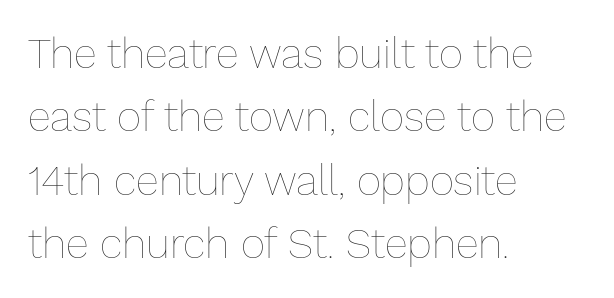
{"italic": "no", "bold": "no", "weight": "thin", "width": "normal", "stroke_contrast": "low", "x_height": "medium", "monospaced": "no", "underline": "no", "align": "left", "line_spacing": "normal", "line_spacing_ratio": 1.51, "letter_spacing": "normal", "letter_spacing_em": 0.0, "glyph_px": 42}
